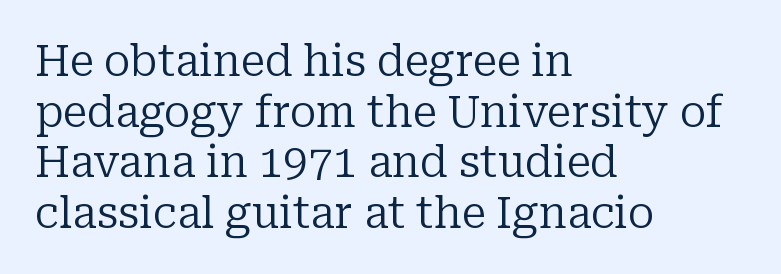
Quick note: interline space is minimal. Observe the ordinary spacing: letters are neighbours, not strangers. Letters rest on an invisible, unmarked baseline. If you drew a line through each stem, it would be perfectly vertical. Alignment: flush left. The passage shown is typed in a proportional face where columns would drift.
